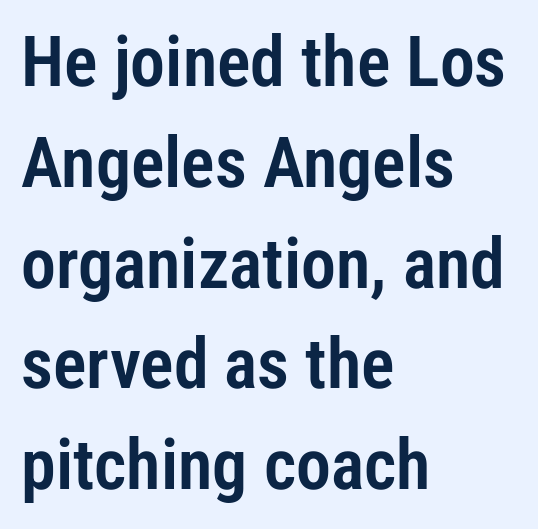
Q: Is the text italic (slanted)? A: No, it is upright.
Q: Is the typeface a serif or a sans-serif typeface? A: Sans-serif.
Q: Is the text underlined? A: No.
Q: How is the paragraph aligned? A: Left-aligned.
Q: Is the spacing between letters normal or unusually wide? A: Normal.
Q: Is the spacing between lines tight, normal or loose? A: Normal.
Q: Width (condensed, normal, or wide)? A: Condensed.
Q: Stroke contrast? A: Low.
Q: x-height? A: Medium.
Q: Monospaced? A: No.
